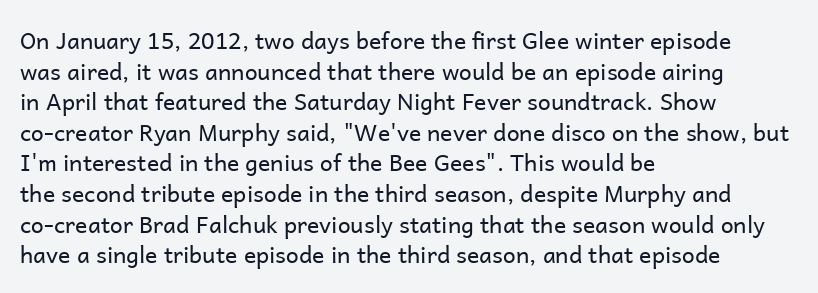
Vertical spacing — default. The text block is weighted toward the left margin, trailing off unevenly rightward. The baseline area is clear. These lines keep a tight, regular rhythm from letter to letter. No extra ink here — the face is not bold.
